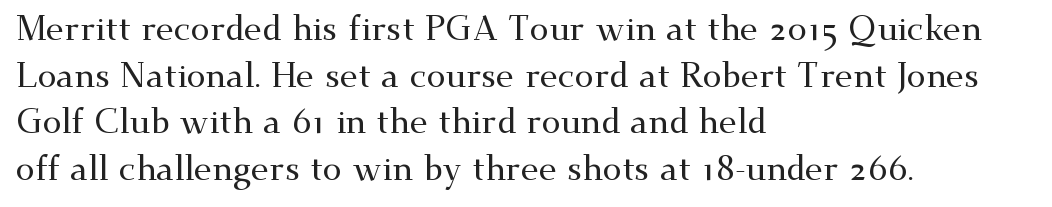
Q: Is the text italic (slanted)? A: No, it is upright.
Q: Is the typeface a serif or a sans-serif typeface? A: Serif.
Q: Is the text underlined? A: No.
Q: How is the paragraph aligned? A: Left-aligned.
Q: Is the spacing between letters normal or unusually wide? A: Normal.
Q: Is the spacing between lines tight, normal or loose? A: Normal.
Q: Width (condensed, normal, or wide)? A: Wide.
Q: Stroke contrast? A: Medium.
Q: x-height? A: Small.
Q: Monospaced? A: No.
